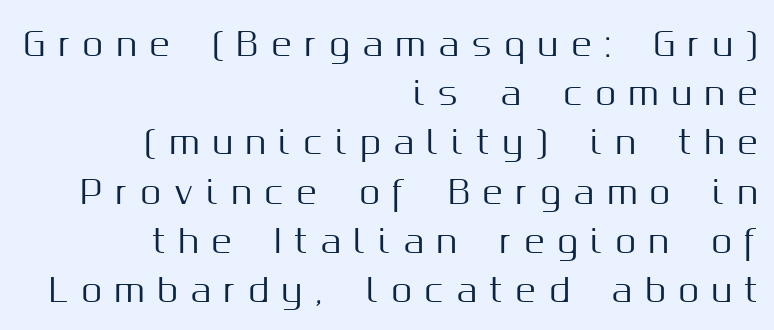
The characters display no serif detailing; their extremities are plain. Line ends are locked; line starts wander. Students, note that the glyphs here are deliberately spaced far apart. Every character sits straight up, as roman type does. Compared with typical paragraphs, the rows here are spaced about the same. Looks like regular typesetting: each glyph gets only the width it needs.
